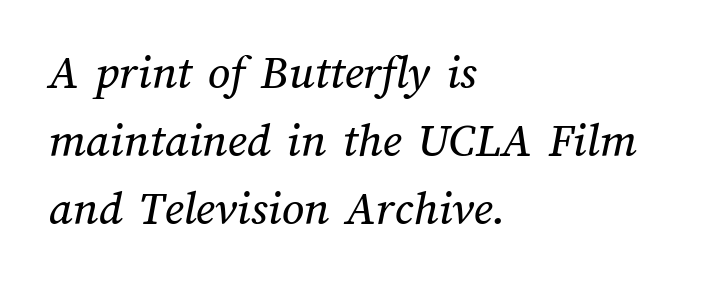
What stands out about the letter spacing? Nothing — it is the standard amount. Vertical spacing — default. Clear beneath every line of the passage. The rendering uses natural spacing where letterforms have individual widths. The lines in this sample share a left origin and differ only in where they stop.
